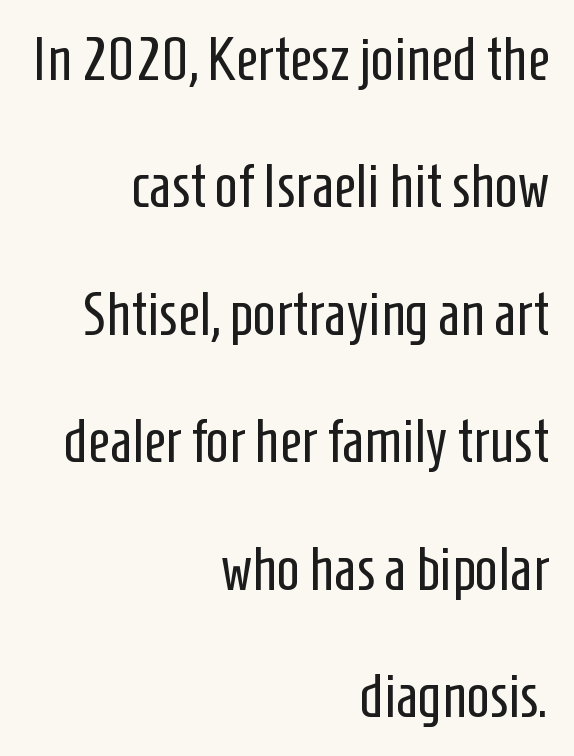
Q: Is the text bold? A: No.
Q: Is the text italic (slanted)? A: No, it is upright.
Q: Is the typeface a serif or a sans-serif typeface? A: Sans-serif.
Q: Is the text underlined? A: No.
Q: How is the paragraph aligned? A: Right-aligned.
Q: Is the spacing between letters normal or unusually wide? A: Normal.
Q: Is the spacing between lines tight, normal or loose? A: Loose.
Q: Width (condensed, normal, or wide)? A: Condensed.
Q: Stroke contrast? A: Low.
Q: x-height? A: Medium.
Q: Monospaced? A: No.
